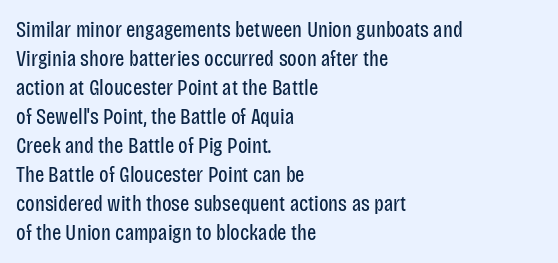
Q: Is the text bold? A: No.
Q: Is the text italic (slanted)? A: No, it is upright.
Q: Is the text underlined? A: No.
Q: How is the paragraph aligned? A: Left-aligned.
Q: Is the spacing between letters normal or unusually wide? A: Normal.
Q: Is the spacing between lines tight, normal or loose? A: Normal.
